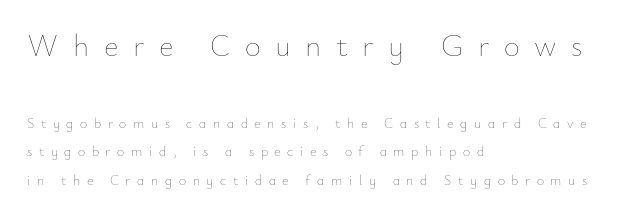
Students, observe: this is what heavily led, spacious text looks like. Does the copy run flush right? No — it runs flush left. Style check: upright. No heavy texture on the line: the type isn't bold. Each row of text sits above clean, open space.
